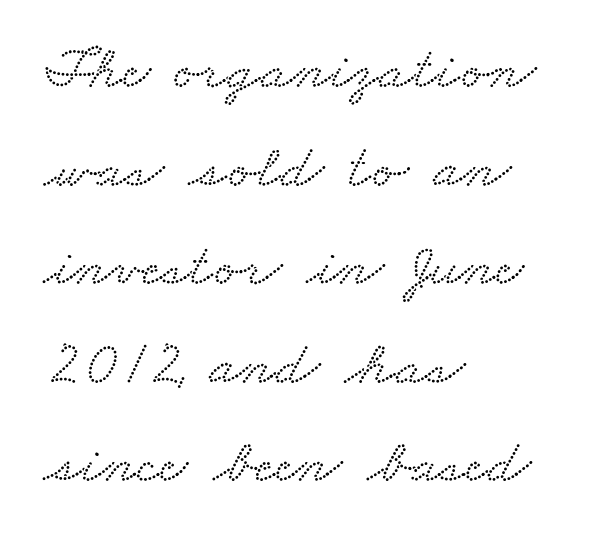
Examine the stroke ends and you'll spot serifs. This sample has the flowing, uneven cadence of proportional lettering. Vertical spacing — default. This rendering leaves character spacing at its baseline value. The paragraph has a hard left edge and a soft right edge.
